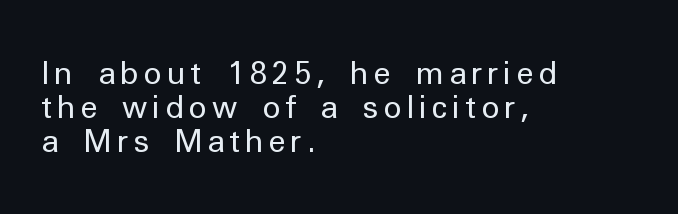
The image shows 31 px regular-weight sans-serif type, upright; set left-aligned, tight line spacing (1.09x), not underlined; low stroke contrast and a medium x-height.
